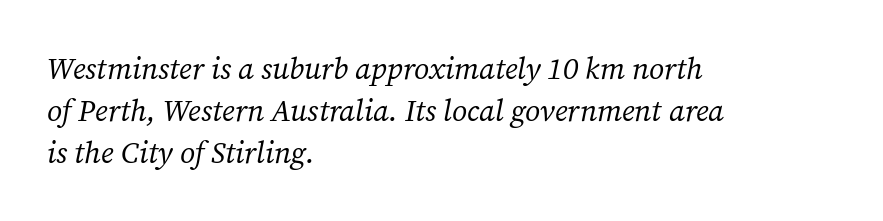
Q: Is the text bold? A: No.
Q: Is the text italic (slanted)? A: Yes, it leans right by about 12 degrees.
Q: Is the typeface a serif or a sans-serif typeface? A: Serif.
Q: Is the text underlined? A: No.
Q: How is the paragraph aligned? A: Left-aligned.
Q: Is the spacing between letters normal or unusually wide? A: Normal.
Q: Is the spacing between lines tight, normal or loose? A: Normal.
Q: Width (condensed, normal, or wide)? A: Normal.
Q: Stroke contrast? A: Medium.
Q: x-height? A: Medium.
Q: Monospaced? A: No.
